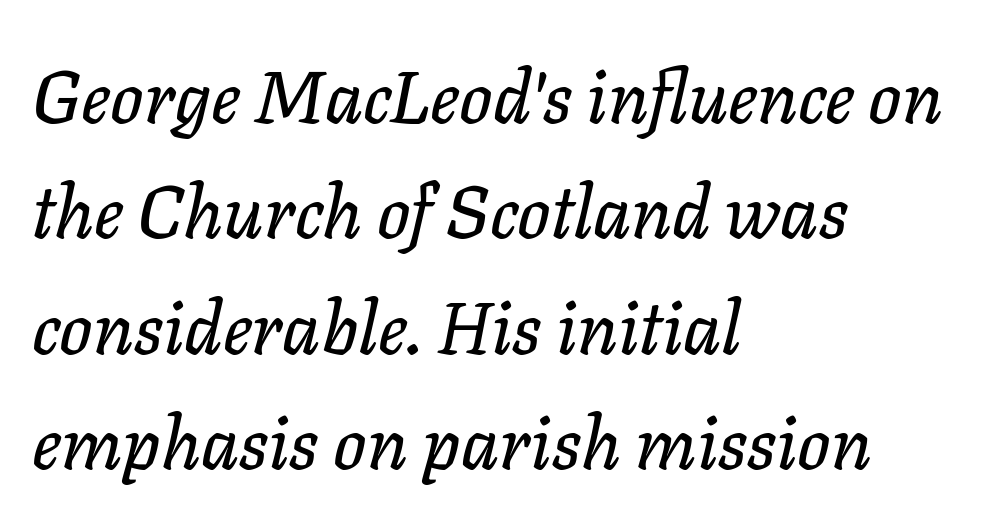
The image shows 73 px text type, italic (leaning right); set left-aligned, normal line spacing (1.58x), normal letter spacing, not underlined; low stroke contrast and a medium x-height.
